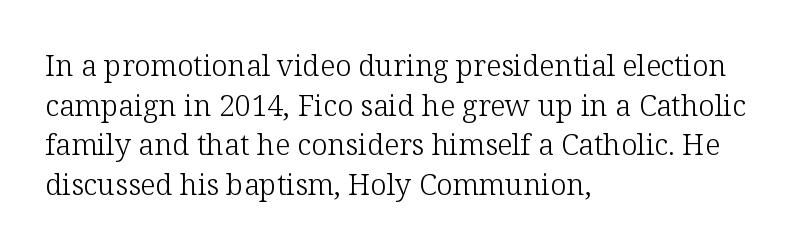
The image shows 29 px light serif type, upright; set left-aligned, normal line spacing (1.37x), normal letter spacing, not underlined; low stroke contrast and a medium x-height.
